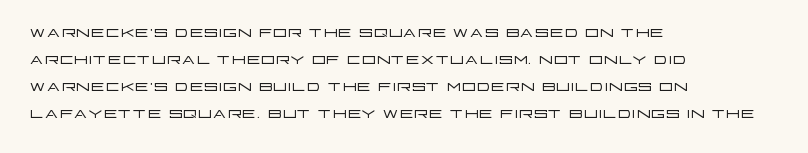
Beneath every word, the page is bare. The lettering holds an erect, upright posture throughout. Caption: face not bold, strokes unweighted. The gaps between neighbouring characters are ordinary and unremarkable.
